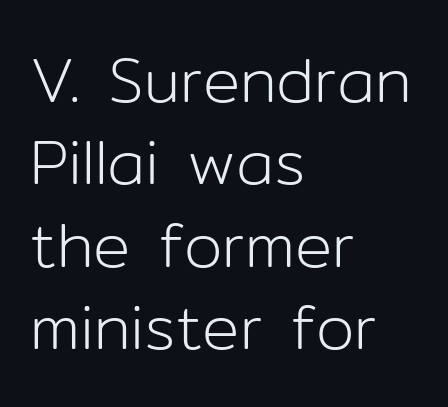
Q: Is the text bold? A: No.
Q: Is the text italic (slanted)? A: No, it is upright.
Q: Is the typeface a serif or a sans-serif typeface? A: Sans-serif.
Q: Is the text underlined? A: No.
Q: How is the paragraph aligned? A: Left-aligned.
Q: Is the spacing between letters normal or unusually wide? A: Normal.
Q: Is the spacing between lines tight, normal or loose? A: Normal.
Q: Width (condensed, normal, or wide)? A: Normal.
Q: Stroke contrast? A: Low.
Q: x-height? A: Medium.
Q: Monospaced? A: No.
